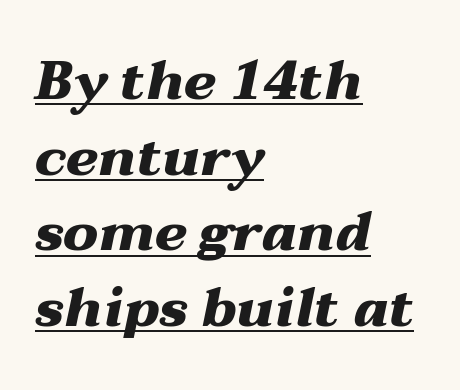
Q: Is the text bold? A: Yes.
Q: Is the text italic (slanted)? A: Yes, it leans right by about 12 degrees.
Q: Is the text underlined? A: Yes.
Q: How is the paragraph aligned? A: Left-aligned.
Q: Is the spacing between letters normal or unusually wide? A: Normal.
Q: Is the spacing between lines tight, normal or loose? A: Normal.
Q: Width (condensed, normal, or wide)? A: Wide.
Q: Stroke contrast? A: Medium.
Q: x-height? A: Medium.
Q: Monospaced? A: No.
